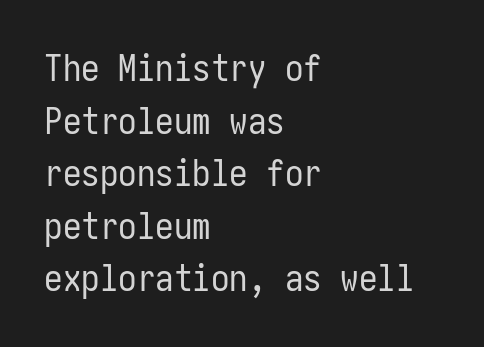
{"serif": "no", "italic": "no", "bold": "no", "weight": "regular", "width": "condensed", "stroke_contrast": "low", "x_height": "medium", "underline": "no", "align": "left", "line_spacing": "normal", "line_spacing_ratio": 1.42, "letter_spacing": "normal", "letter_spacing_em": 0.0, "glyph_px": 37}
